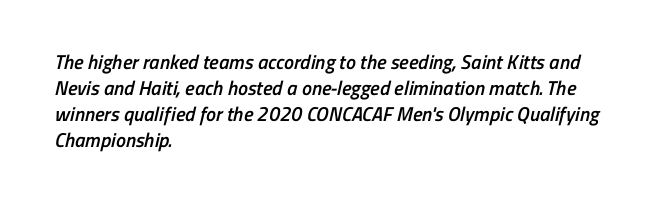
The image shows 20 px text type; set left-aligned, normal line spacing (1.3x), normal letter spacing, not underlined.
